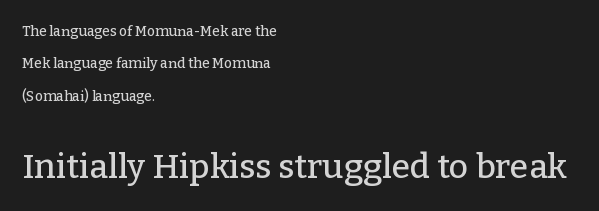
Q: Is the text italic (slanted)? A: No, it is upright.
Q: Is the typeface a serif or a sans-serif typeface? A: Serif.
Q: Is the text underlined? A: No.
Q: How is the paragraph aligned? A: Left-aligned.
Q: Is the spacing between letters normal or unusually wide? A: Normal.
Q: Is the spacing between lines tight, normal or loose? A: Loose.
Q: Which block of text is set in a larger size, the first (top) or the second (bottom)? A: The second (bottom) one.
Q: Width (condensed, normal, or wide)? A: Normal.
Q: Stroke contrast? A: Low.
Q: x-height? A: Medium.
Q: Monospaced? A: No.
